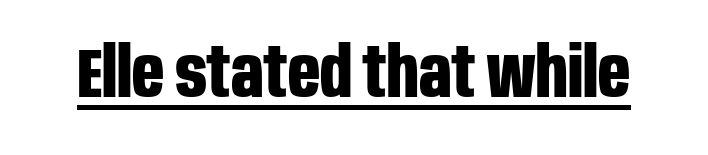
{"serif": "no", "italic": "no", "bold": "yes", "weight": "bold", "width": "condensed", "stroke_contrast": "low", "x_height": "large", "monospaced": "no", "underline": "yes", "letter_spacing": "normal", "letter_spacing_em": 0.0, "glyph_px": 70}
